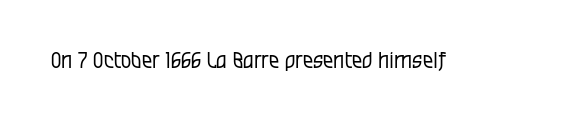
The type is set solid horizontally, with unmodified tracking. Words float on clear page, feet unadorned. A quiet, ordinary-to-light weight characterises the typeface. The type sits square on the baseline with zero lean.
